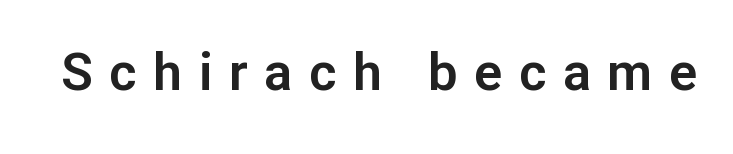
The letterforms stand isolated, each surrounded by extra space. In terms of posture, this sample is upright. Note the varied advance widths — an 'i' is clearly narrower than an 'm'. This rendering features lettering with no underline. The face used here is a sans, in the tradition of grotesques and geometrics.
